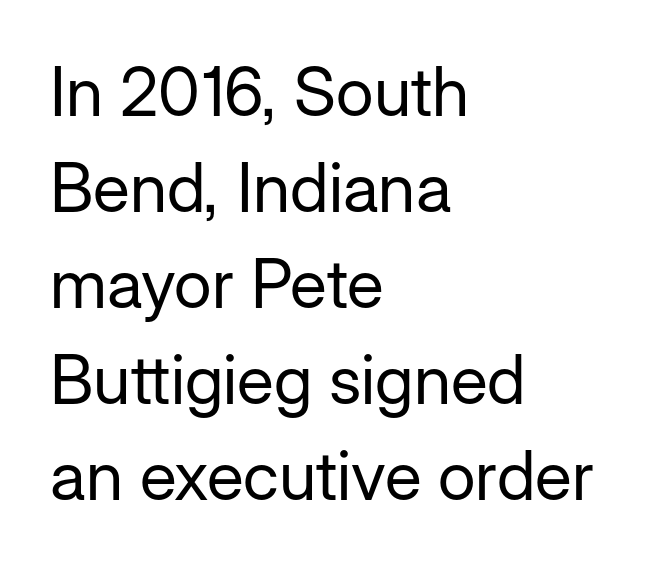
This is sans-serif lettering, the kind often seen on screens and signage. The letters stand straight up with perfectly vertical stems. Compared with typical body copy, the letter spacing here is the same. Glance below the letters and you will spot only blank space. Leading: standard. Stems and bowls with no extra thickness — not bold.
